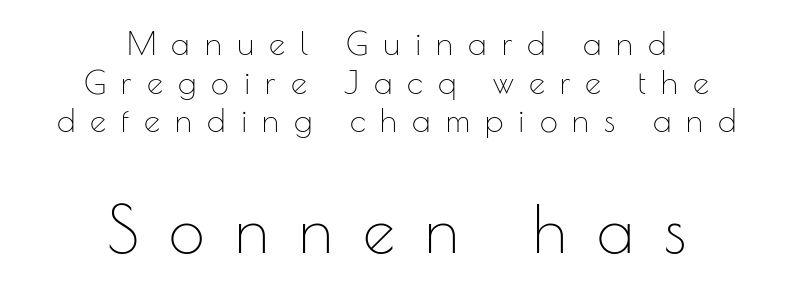
Ascenders rise straight up at ninety degrees. Looks like regular typesetting: each glyph gets only the width it needs. Underline: absent. This is sans-serif lettering, the kind often seen on screens and signage.
